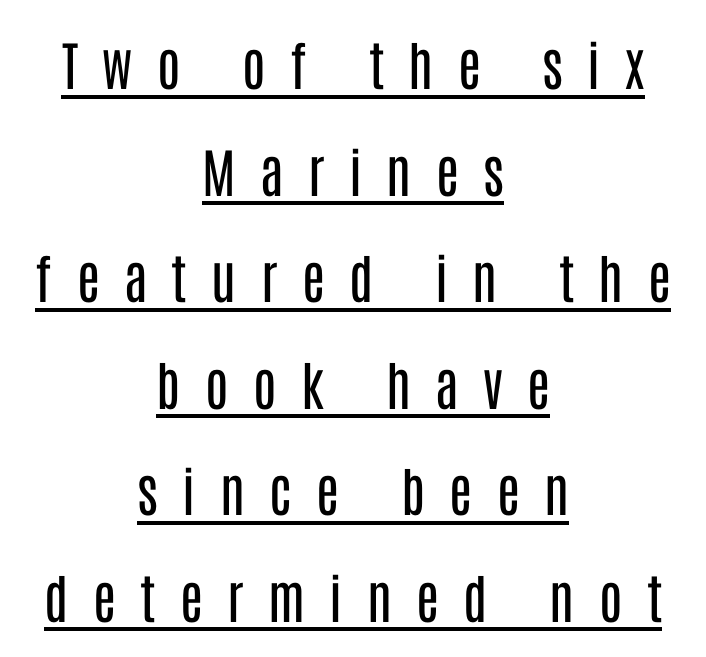
{"serif": "no", "italic": "no", "bold": "no", "weight": "regular", "width": "condensed", "stroke_contrast": "low", "x_height": "large", "monospaced": "no", "underline": "yes", "align": "center", "line_spacing": "loose", "line_spacing_ratio": 2.01, "letter_spacing": "wide", "letter_spacing_em": 0.46, "glyph_px": 53}
